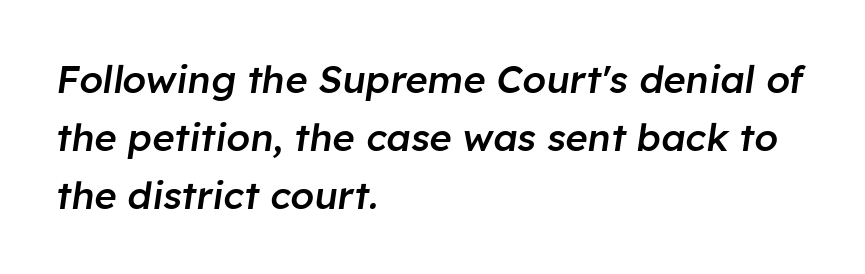
{"italic": "yes", "lean": "right", "slant_degrees": 8, "bold": "semi", "weight": "semibold", "width": "normal", "stroke_contrast": "low", "x_height": "medium", "monospaced": "no", "underline": "no", "align": "left", "line_spacing": "normal", "line_spacing_ratio": 1.52, "letter_spacing": "normal", "letter_spacing_em": 0.0, "glyph_px": 38}
